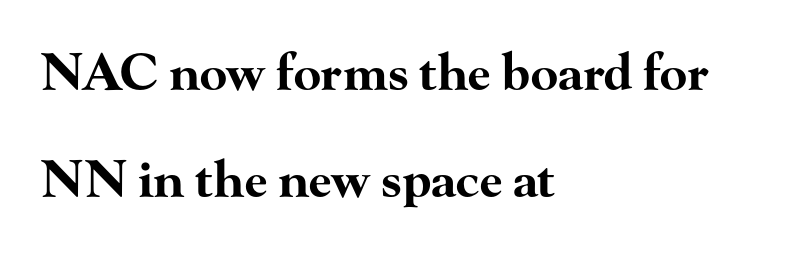
Varying glyph widths throughout — classic text-font behaviour. Typeset ragged right — the left edge is the straight one. Letters rest on an invisible, unmarked baseline. The typography opts for an upright posture over an oblique one. Airy leading.
